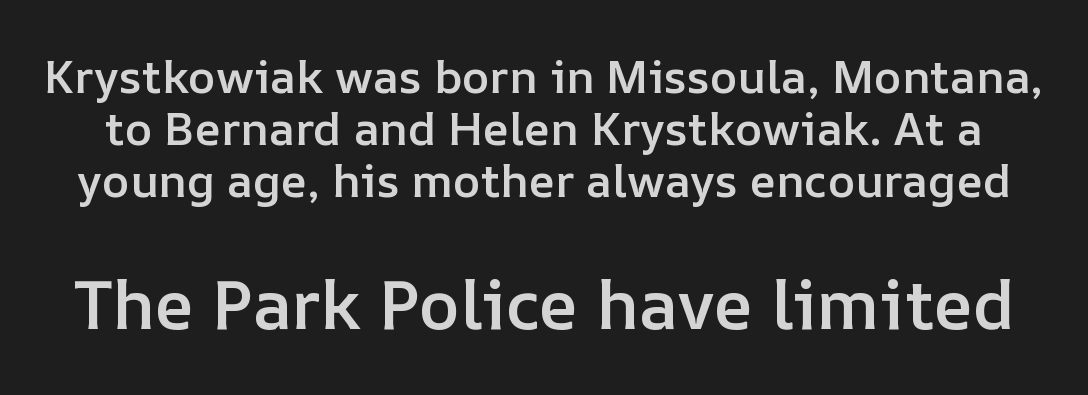
{"italic": "no", "bold": "semi", "weight": "semibold", "width": "normal", "stroke_contrast": "low", "x_height": "medium", "monospaced": "no", "underline": "no", "line_spacing": "tight", "line_spacing_ratio": 1.13, "letter_spacing": "normal", "letter_spacing_em": 0.0, "larger_block": "second", "size_ratio": 1.5, "glyph_px": 69}
